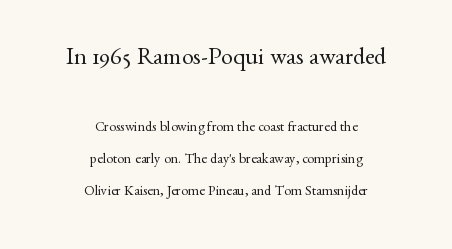
Q: Is the text bold? A: No.
Q: Is the text italic (slanted)? A: No, it is upright.
Q: Is the text underlined? A: No.
Q: How is the paragraph aligned? A: Centered.
Q: Is the spacing between letters normal or unusually wide? A: Normal.
Q: Is the spacing between lines tight, normal or loose? A: Loose.
Q: Which block of text is set in a larger size, the first (top) or the second (bottom)? A: The first (top) one.
